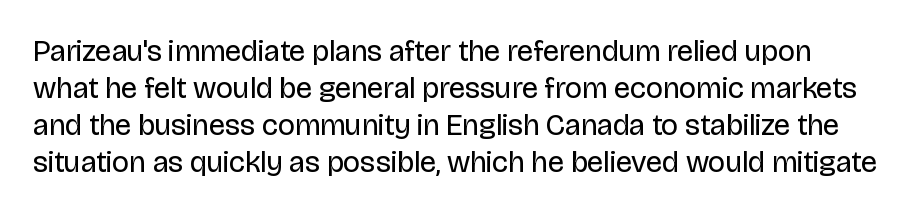
Q: Is the text bold? A: No.
Q: Is the text italic (slanted)? A: No, it is upright.
Q: Is the typeface a serif or a sans-serif typeface? A: Sans-serif.
Q: Is the text underlined? A: No.
Q: Is the spacing between letters normal or unusually wide? A: Normal.
Q: Width (condensed, normal, or wide)? A: Normal.
Q: Stroke contrast? A: Low.
Q: x-height? A: Large.
Q: Monospaced? A: No.
